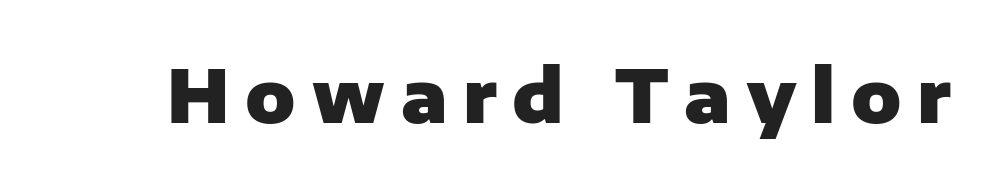
A dark, heavy texture on the line: the type is bold. Posture: upright roman. The area under the type is left untouched. Students, note that the glyphs here are deliberately spaced far apart.
